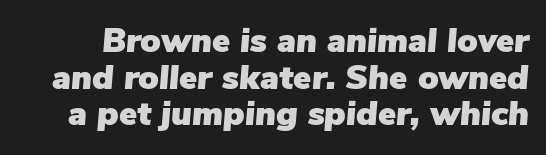
Q: Is the text italic (slanted)? A: Yes, it leans right by about 5 degrees.
Q: Is the text underlined? A: No.
Q: Is the spacing between letters normal or unusually wide? A: Normal.
Q: Is the spacing between lines tight, normal or loose? A: Tight.
Q: Width (condensed, normal, or wide)? A: Normal.
Q: Stroke contrast? A: Low.
Q: x-height? A: Medium.
Q: Monospaced? A: No.
